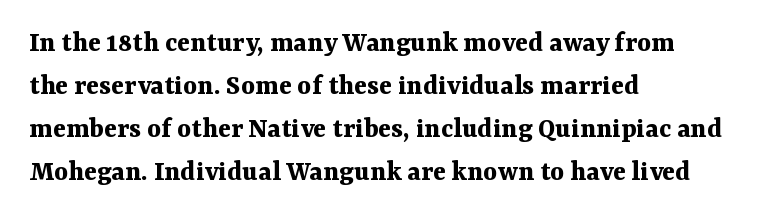
{"serif": "yes", "italic": "no", "bold": "yes", "weight": "bold", "width": "normal", "stroke_contrast": "medium", "x_height": "medium", "monospaced": "no", "underline": "no", "align": "left", "line_spacing": "normal", "line_spacing_ratio": 1.43, "letter_spacing": "normal", "letter_spacing_em": 0.0, "glyph_px": 30}
